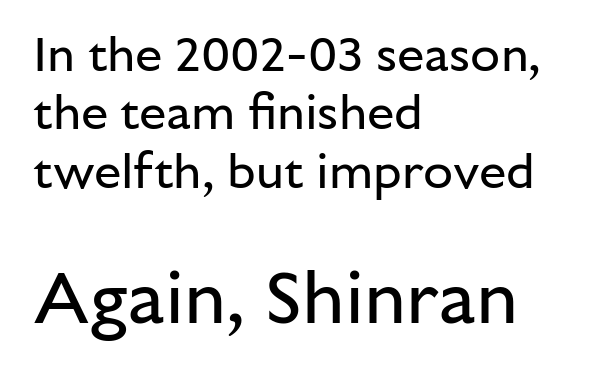
Typesetter's note — lower block bumped up in size, upper block left smaller. The face used here is rendered with its standard letterfit. The glyphs in this specimen are sans serif. The rendering uses natural spacing where letterforms have individual widths. Caption: multi-line text, flush left, ragged right.
